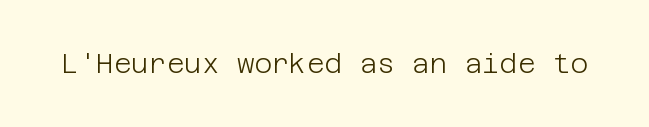
Q: Is the text bold? A: No.
Q: Is the text italic (slanted)? A: No, it is upright.
Q: Is the text underlined? A: No.
Q: Is the spacing between letters normal or unusually wide? A: Normal.
